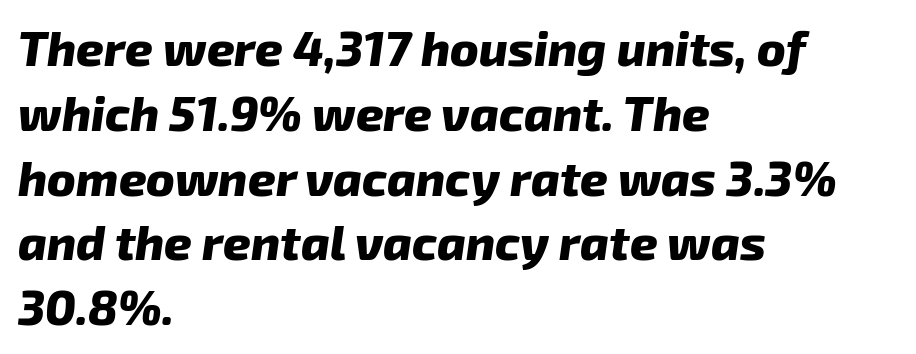
The image shows 48 px heavy type, italic (leaning right); set left-aligned, normal line spacing (1.35x), normal letter spacing, not underlined; low stroke contrast and a medium x-height.
